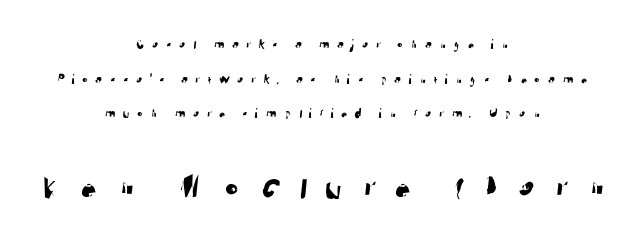
The image shows 36 px sans-serif type; set centered, loose line spacing (2.47x), unusually wide letter spacing (+0.45 em), not underlined; the second (bottom) block is 2.57x larger; low stroke contrast and a medium x-height.
